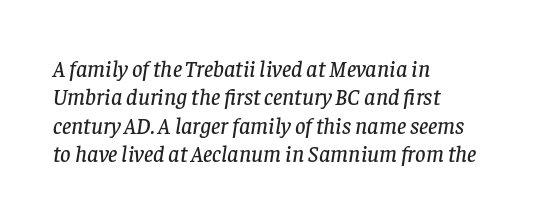
The image shows 23 px text type, italic (leaning right); set left-aligned, line spacing 1.23x, normal letter spacing, not underlined.
